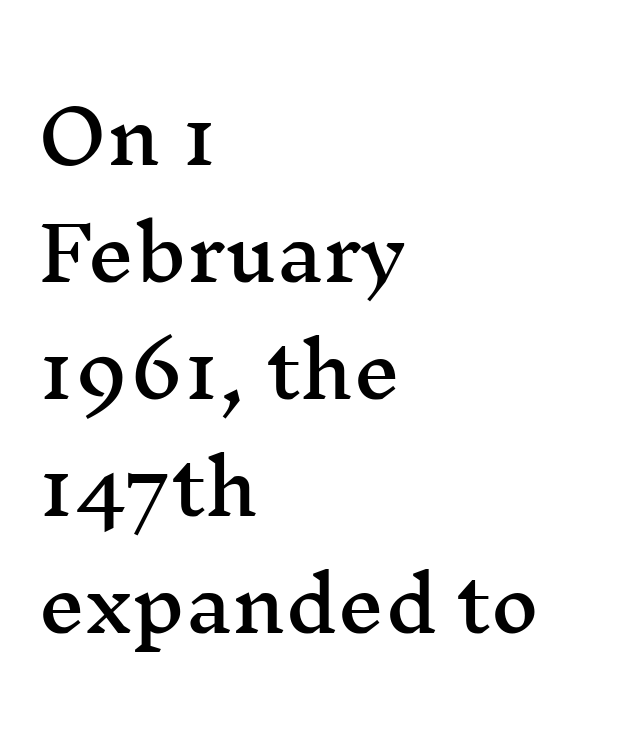
{"serif": "yes", "italic": "no", "width": "wide", "stroke_contrast": "medium", "x_height": "medium", "monospaced": "no", "underline": "no", "align": "left", "line_spacing": "normal", "line_spacing_ratio": 1.58, "letter_spacing": "normal", "letter_spacing_em": 0.0, "glyph_px": 74}
